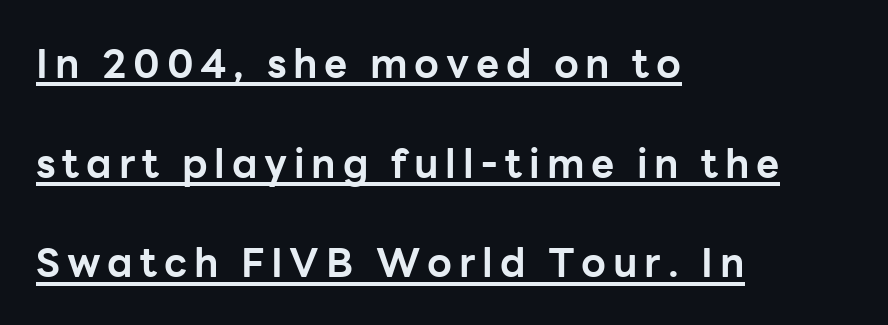
{"serif": "no", "italic": "no", "bold": "yes", "weight": "bold", "width": "normal", "stroke_contrast": "low", "x_height": "medium", "monospaced": "no", "underline": "yes", "align": "left", "line_spacing": "loose", "line_spacing_ratio": 2.49, "glyph_px": 40}
